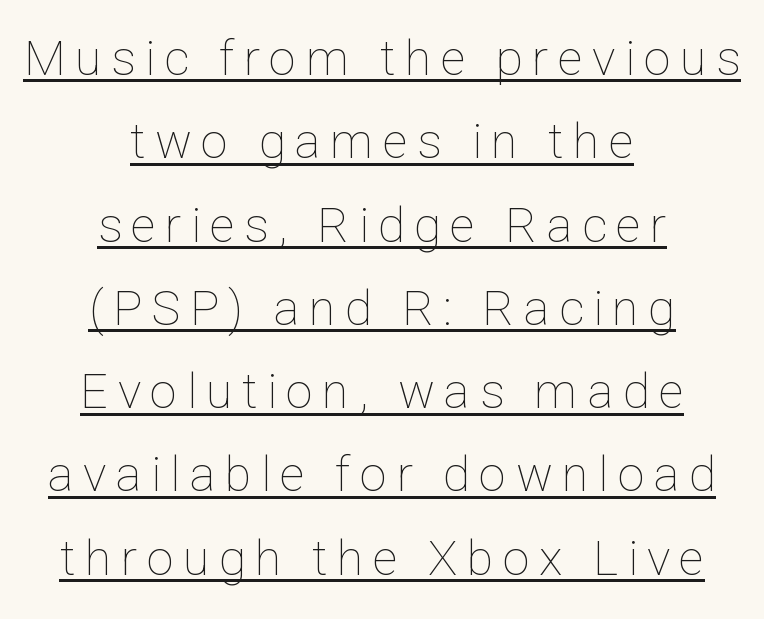
The image shows 49 px thin type, upright; set centered, normal line spacing (1.7x), underlined; low stroke contrast and a medium x-height.
